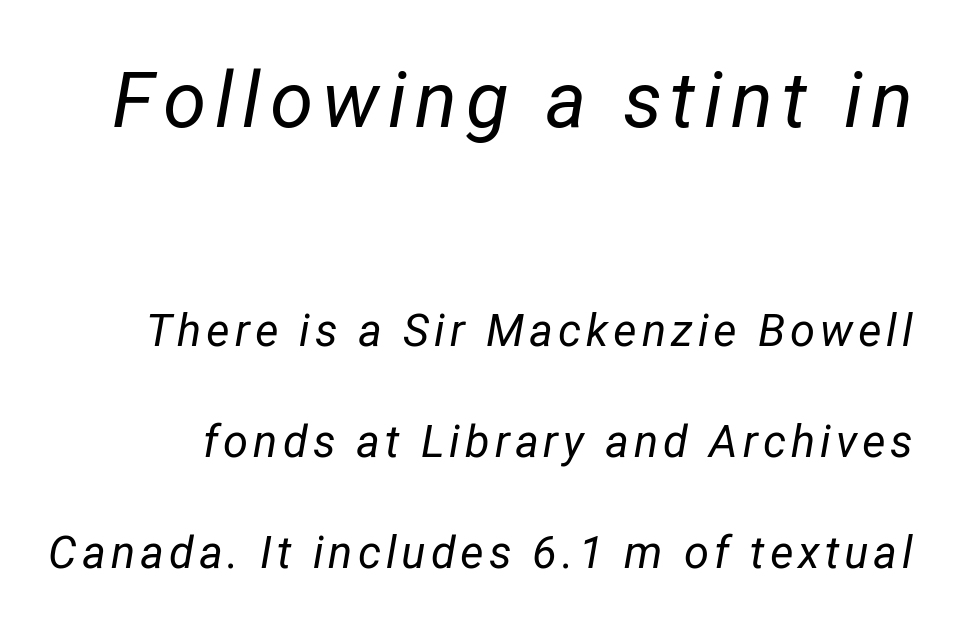
The image shows 78 px regular-weight type, italic (leaning right); set loose line spacing (2.46x), not underlined; the first (top) block is 1.73x larger; low stroke contrast and a medium x-height.
